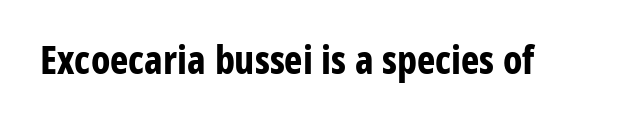
The letters carry no serifs — their stems end cleanly without finishing strokes. The letters advance in unequal steps, a hallmark of proportional type. These words are printed bold, with thick strokes throughout. The axis of the letterforms is exactly vertical.
